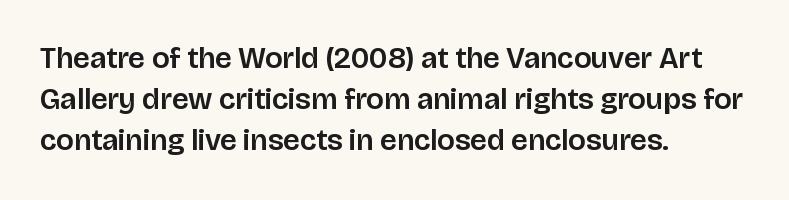
Q: Is the text italic (slanted)? A: No, it is upright.
Q: Is the typeface a serif or a sans-serif typeface? A: Sans-serif.
Q: Is the text underlined? A: No.
Q: How is the paragraph aligned? A: Left-aligned.
Q: Is the spacing between letters normal or unusually wide? A: Normal.
Q: Is the spacing between lines tight, normal or loose? A: Normal.
Q: Width (condensed, normal, or wide)? A: Normal.
Q: Stroke contrast? A: Low.
Q: x-height? A: Large.
Q: Monospaced? A: No.
